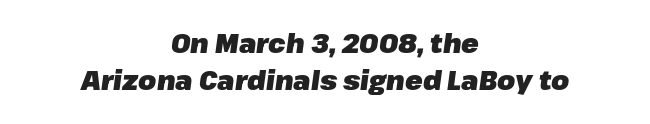
Q: Is the text bold? A: Yes.
Q: Is the text italic (slanted)? A: Yes, it leans right by about 8 degrees.
Q: Is the text underlined? A: No.
Q: How is the paragraph aligned? A: Centered.
Q: Is the spacing between letters normal or unusually wide? A: Normal.
Q: Is the spacing between lines tight, normal or loose? A: Normal.
